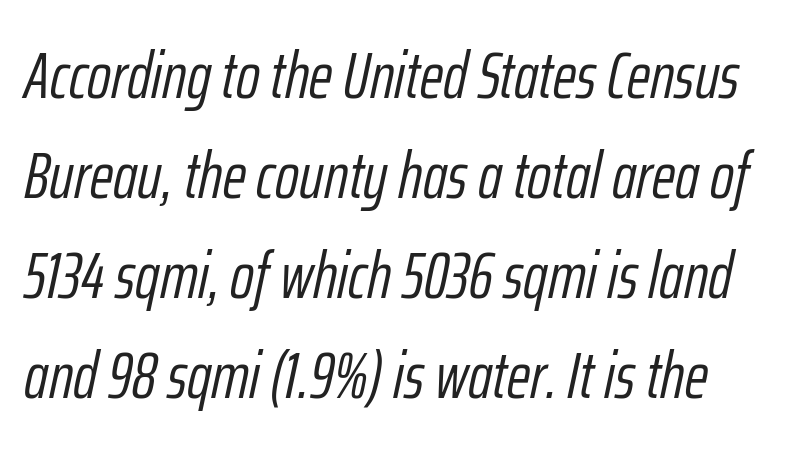
The image shows 65 px light, condensed type, italic (leaning right); set normal line spacing (1.54x), normal letter spacing, not underlined; low stroke contrast and a medium x-height.
